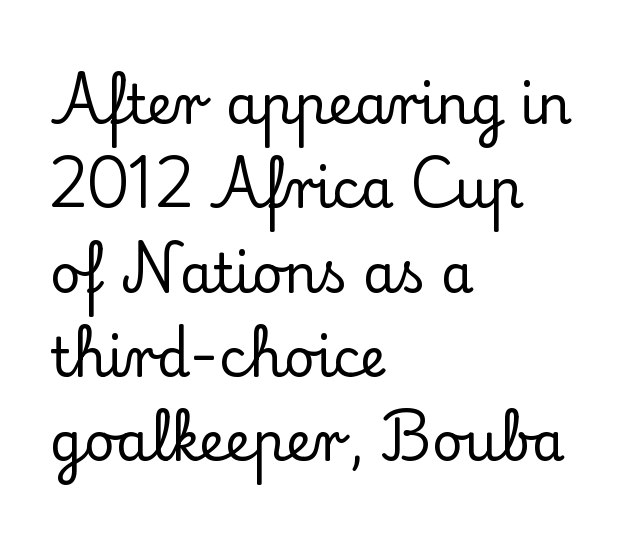
The image shows 53 px serif type, upright; set left-aligned, normal line spacing (1.59x), normal letter spacing, not underlined; low stroke contrast and a small x-height.
